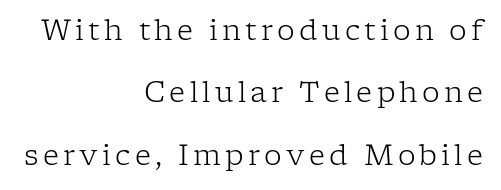
Q: Is the text bold? A: No.
Q: Is the text italic (slanted)? A: No, it is upright.
Q: Is the typeface a serif or a sans-serif typeface? A: Serif.
Q: Is the text underlined? A: No.
Q: How is the paragraph aligned? A: Right-aligned.
Q: Is the spacing between lines tight, normal or loose? A: Loose.
Q: Width (condensed, normal, or wide)? A: Normal.
Q: Stroke contrast? A: Low.
Q: x-height? A: Medium.
Q: Monospaced? A: No.
